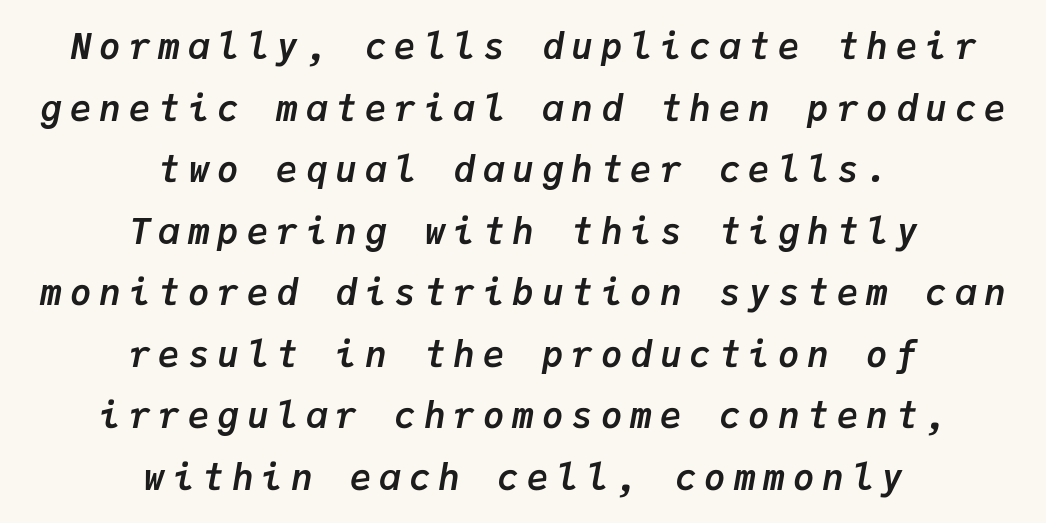
{"italic": "yes", "lean": "right", "slant_degrees": 9, "bold": "yes", "weight": "semibold", "width": "normal", "stroke_contrast": "low", "x_height": "medium", "monospaced": "yes", "underline": "no", "align": "center", "line_spacing_ratio": 1.71, "letter_spacing": "wide", "letter_spacing_em": 0.22, "glyph_px": 36}
